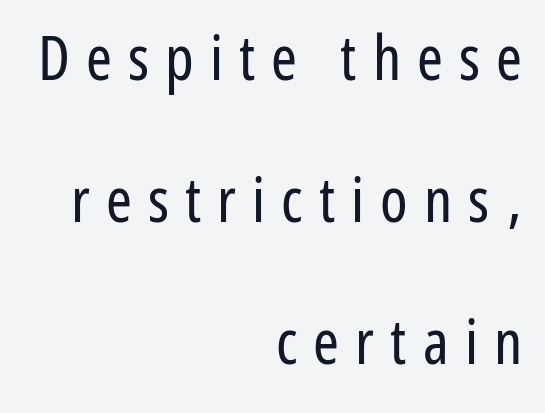
{"serif": "no", "italic": "no", "bold": "no", "weight": "regular", "width": "condensed", "stroke_contrast": "low", "x_height": "medium", "monospaced": "no", "underline": "no", "align": "right", "line_spacing": "loose", "line_spacing_ratio": 2.29, "letter_spacing": "wide", "letter_spacing_em": 0.26, "glyph_px": 62}
